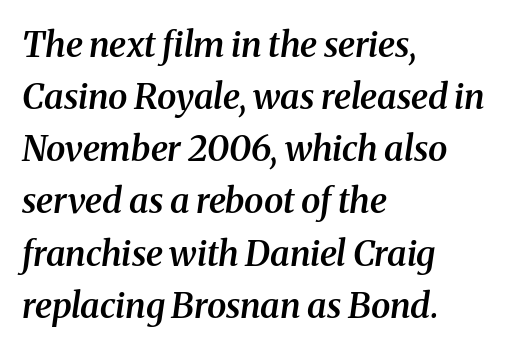
Q: Is the text bold? A: Semi-bold.
Q: Is the text italic (slanted)? A: Yes, it leans right by about 8 degrees.
Q: Is the typeface a serif or a sans-serif typeface? A: Serif.
Q: Is the text underlined? A: No.
Q: How is the paragraph aligned? A: Left-aligned.
Q: Is the spacing between letters normal or unusually wide? A: Normal.
Q: Is the spacing between lines tight, normal or loose? A: Normal.
Q: Width (condensed, normal, or wide)? A: Normal.
Q: Stroke contrast? A: Medium.
Q: x-height? A: Medium.
Q: Monospaced? A: No.
